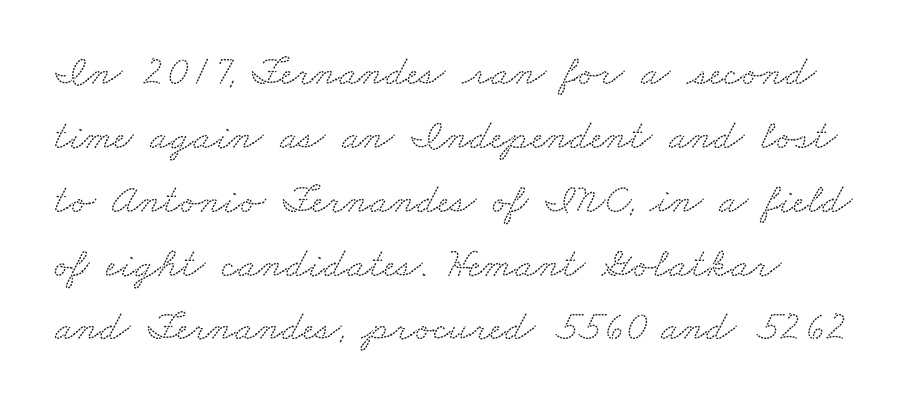
Q: Is the text underlined? A: No.
Q: Is the spacing between letters normal or unusually wide? A: Normal.
Q: Is the spacing between lines tight, normal or loose? A: Normal.
Q: Width (condensed, normal, or wide)? A: Wide.
Q: Stroke contrast? A: Low.
Q: x-height? A: Small.
Q: Monospaced? A: No.
